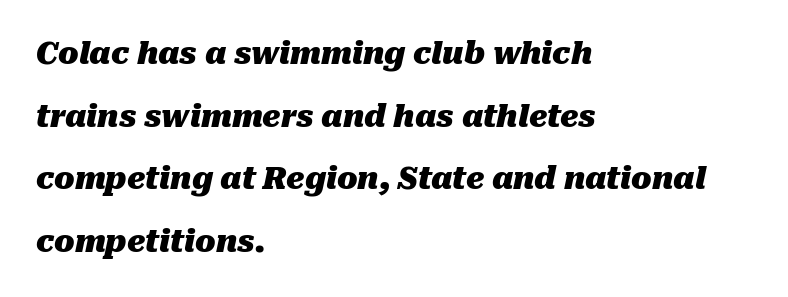
The image shows 30 px heavy type, italic (leaning right); set left-aligned, loose line spacing (2.09x), normal letter spacing, not underlined; medium stroke contrast and a medium x-height.
